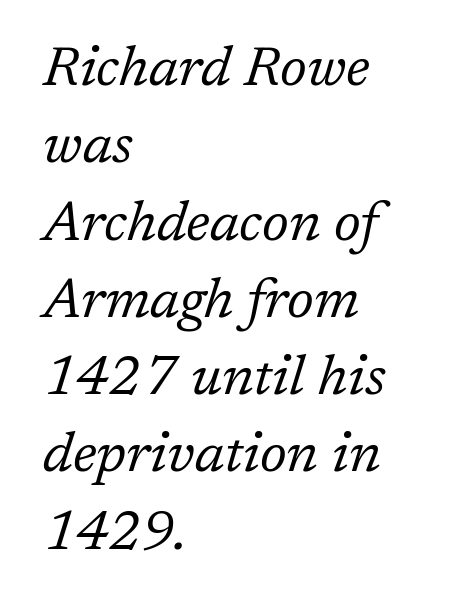
The image shows 56 px regular-weight serif type, italic (leaning right); set left-aligned, normal line spacing (1.38x), normal letter spacing, not underlined; low stroke contrast and a medium x-height.
